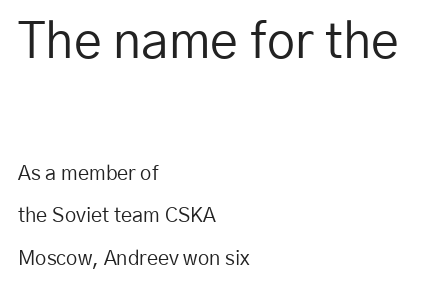
Q: Is the text bold? A: No.
Q: Is the text italic (slanted)? A: No, it is upright.
Q: Is the typeface a serif or a sans-serif typeface? A: Sans-serif.
Q: Is the text underlined? A: No.
Q: How is the paragraph aligned? A: Left-aligned.
Q: Is the spacing between letters normal or unusually wide? A: Normal.
Q: Is the spacing between lines tight, normal or loose? A: Loose.
Q: Which block of text is set in a larger size, the first (top) or the second (bottom)? A: The first (top) one.
Q: Width (condensed, normal, or wide)? A: Normal.
Q: Stroke contrast? A: Low.
Q: x-height? A: Medium.
Q: Monospaced? A: No.
